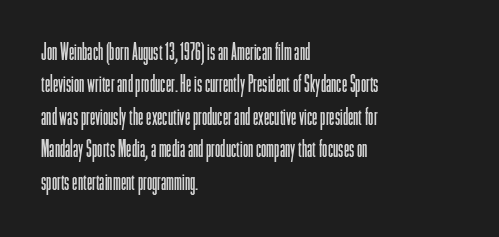
Q: Is the text bold? A: No.
Q: Is the text italic (slanted)? A: No, it is upright.
Q: Is the text underlined? A: No.
Q: How is the paragraph aligned? A: Left-aligned.
Q: Is the spacing between letters normal or unusually wide? A: Normal.
Q: Is the spacing between lines tight, normal or loose? A: Normal.
